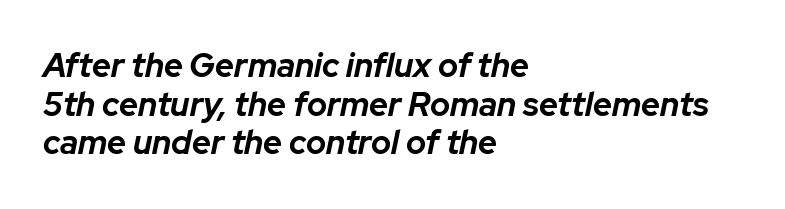
The image shows 33 px bold type, italic (leaning right); set left-aligned, line spacing 1.17x, normal letter spacing, not underlined; low stroke contrast and a medium x-height.
